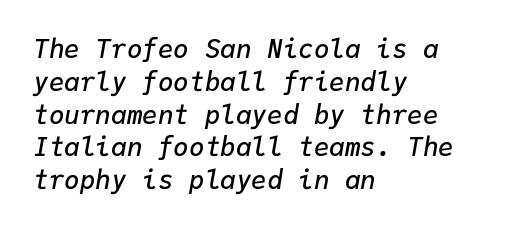
Designer's note — italics engaged. The zone under the glyphs is completely vacant. The font is running at a semibold setting, under full bold. The passage shown has conventional tracking throughout. Is there much room between lines? A standard amount, neither cramped nor airy.
